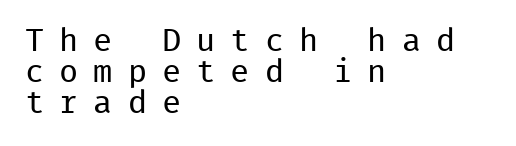
Q: Is the text bold? A: No.
Q: Is the text italic (slanted)? A: No, it is upright.
Q: Is the typeface a serif or a sans-serif typeface? A: Sans-serif.
Q: Is the text underlined? A: No.
Q: How is the paragraph aligned? A: Left-aligned.
Q: Is the spacing between letters normal or unusually wide? A: Unusually wide.
Q: Is the spacing between lines tight, normal or loose? A: Tight.
Q: Width (condensed, normal, or wide)? A: Normal.
Q: Stroke contrast? A: Low.
Q: x-height? A: Medium.
Q: Monospaced? A: Yes.
